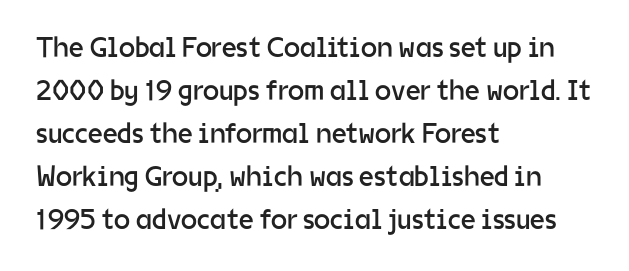
Q: Is the text bold? A: No.
Q: Is the text italic (slanted)? A: No, it is upright.
Q: Is the typeface a serif or a sans-serif typeface? A: Sans-serif.
Q: Is the text underlined? A: No.
Q: How is the paragraph aligned? A: Left-aligned.
Q: Is the spacing between letters normal or unusually wide? A: Normal.
Q: Is the spacing between lines tight, normal or loose? A: Normal.
Q: Width (condensed, normal, or wide)? A: Normal.
Q: Stroke contrast? A: Low.
Q: x-height? A: Medium.
Q: Monospaced? A: No.
